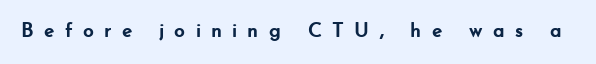
The image shows 21 px bold type, upright; set unusually wide letter spacing (+0.47 em), not underlined.
